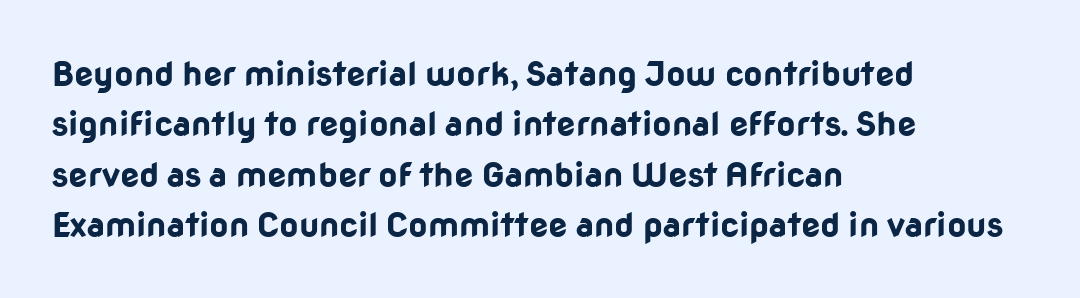
Q: Is the text bold? A: Yes.
Q: Is the text italic (slanted)? A: No, it is upright.
Q: Is the typeface a serif or a sans-serif typeface? A: Sans-serif.
Q: Is the text underlined? A: No.
Q: How is the paragraph aligned? A: Left-aligned.
Q: Is the spacing between letters normal or unusually wide? A: Normal.
Q: Is the spacing between lines tight, normal or loose? A: Normal.
Q: Width (condensed, normal, or wide)? A: Normal.
Q: Stroke contrast? A: Low.
Q: x-height? A: Medium.
Q: Monospaced? A: No.
